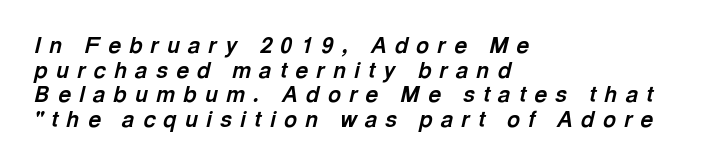
The image shows 22 px bold type, italic (leaning right); set left-aligned, tight line spacing (1.12x), unusually wide letter spacing (+0.38 em), not underlined.
